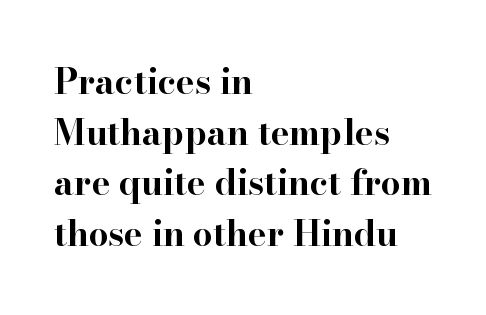
The image shows 35 px bold, wide serif type, upright; set left-aligned, normal line spacing (1.45x), normal letter spacing, not underlined; high stroke contrast and a small x-height.
